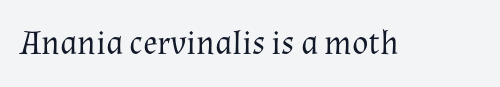
The image shows 34 px regular-weight serif type, upright; set normal letter spacing, not underlined; medium stroke contrast and a medium x-height.
